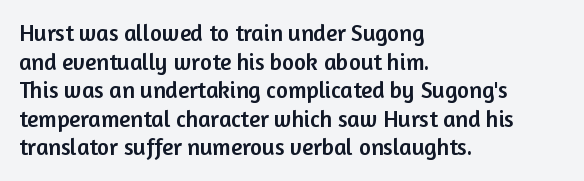
Q: Is the text italic (slanted)? A: No, it is upright.
Q: Is the text underlined? A: No.
Q: How is the paragraph aligned? A: Left-aligned.
Q: Is the spacing between letters normal or unusually wide? A: Normal.
